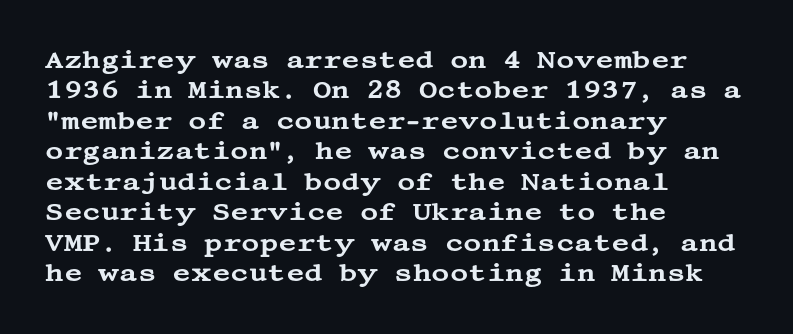
Q: Is the text italic (slanted)? A: No, it is upright.
Q: Is the text underlined? A: No.
Q: How is the paragraph aligned? A: Left-aligned.
Q: Is the spacing between letters normal or unusually wide? A: Normal.
